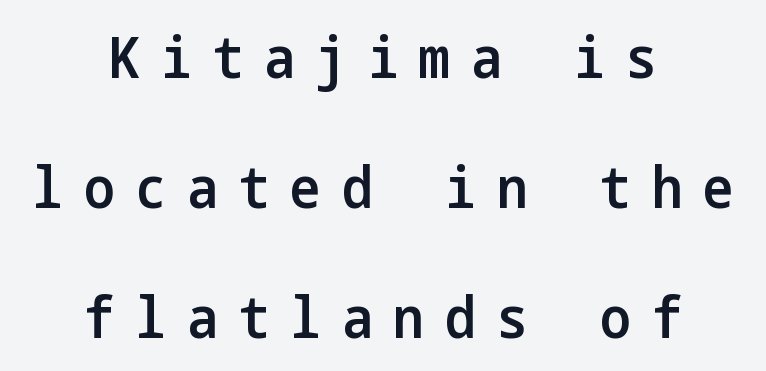
{"serif": "no", "italic": "no", "bold": "semi", "weight": "semibold", "width": "condensed", "stroke_contrast": "low", "x_height": "medium", "underline": "no", "align": "center", "line_spacing": "loose", "line_spacing_ratio": 2.24, "letter_spacing": "wide", "letter_spacing_em": 0.36, "glyph_px": 58}
